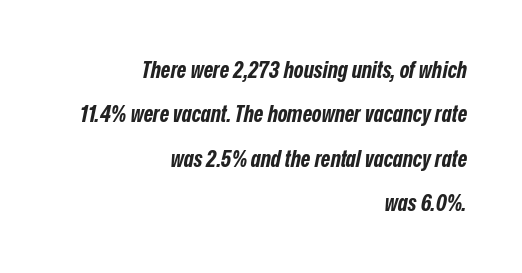
{"italic": "yes", "lean": "right", "slant_degrees": 12, "bold": "yes", "underline": "no", "align": "right", "line_spacing": "loose", "line_spacing_ratio": 1.93, "letter_spacing": "normal", "letter_spacing_em": 0.0, "glyph_px": 23}
